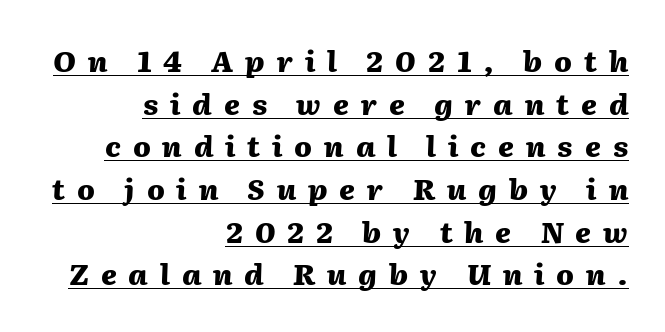
Q: Is the text bold? A: Yes.
Q: Is the text italic (slanted)? A: Yes, it leans right by about 2 degrees.
Q: Is the text underlined? A: Yes.
Q: How is the paragraph aligned? A: Right-aligned.
Q: Is the spacing between letters normal or unusually wide? A: Unusually wide.
Q: Is the spacing between lines tight, normal or loose? A: Normal.
Q: Width (condensed, normal, or wide)? A: Normal.
Q: Stroke contrast? A: Medium.
Q: x-height? A: Medium.
Q: Monospaced? A: No.
